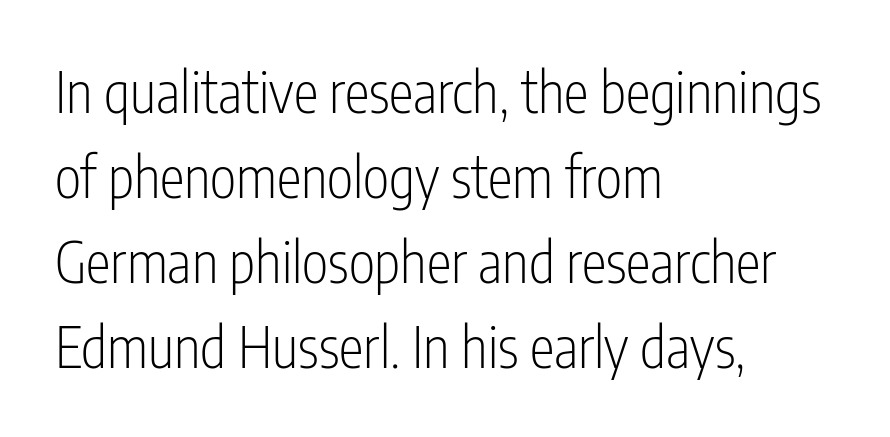
Q: Is the text bold? A: No.
Q: Is the text italic (slanted)? A: No, it is upright.
Q: Is the typeface a serif or a sans-serif typeface? A: Sans-serif.
Q: Is the text underlined? A: No.
Q: How is the paragraph aligned? A: Left-aligned.
Q: Is the spacing between letters normal or unusually wide? A: Normal.
Q: Is the spacing between lines tight, normal or loose? A: Normal.
Q: Width (condensed, normal, or wide)? A: Condensed.
Q: Stroke contrast? A: Low.
Q: x-height? A: Medium.
Q: Monospaced? A: No.
